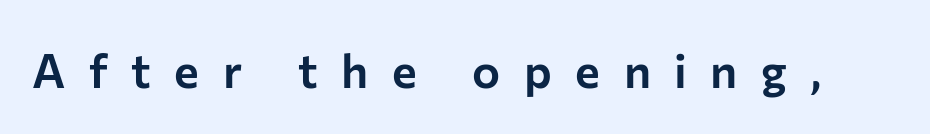
{"serif": "no", "italic": "no", "width": "normal", "stroke_contrast": "low", "x_height": "medium", "monospaced": "no", "underline": "no", "letter_spacing": "wide", "letter_spacing_em": 0.5, "glyph_px": 47}
